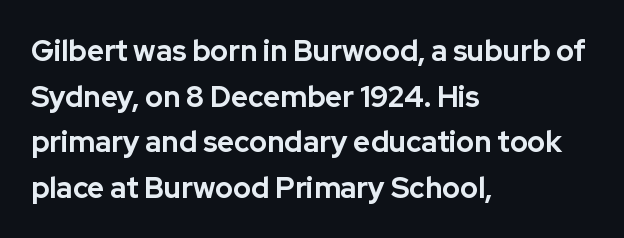
Q: Is the text bold? A: Yes.
Q: Is the text italic (slanted)? A: No, it is upright.
Q: Is the typeface a serif or a sans-serif typeface? A: Sans-serif.
Q: Is the text underlined? A: No.
Q: How is the paragraph aligned? A: Left-aligned.
Q: Is the spacing between letters normal or unusually wide? A: Normal.
Q: Is the spacing between lines tight, normal or loose? A: Normal.
Q: Width (condensed, normal, or wide)? A: Normal.
Q: Stroke contrast? A: Low.
Q: x-height? A: Medium.
Q: Monospaced? A: No.
